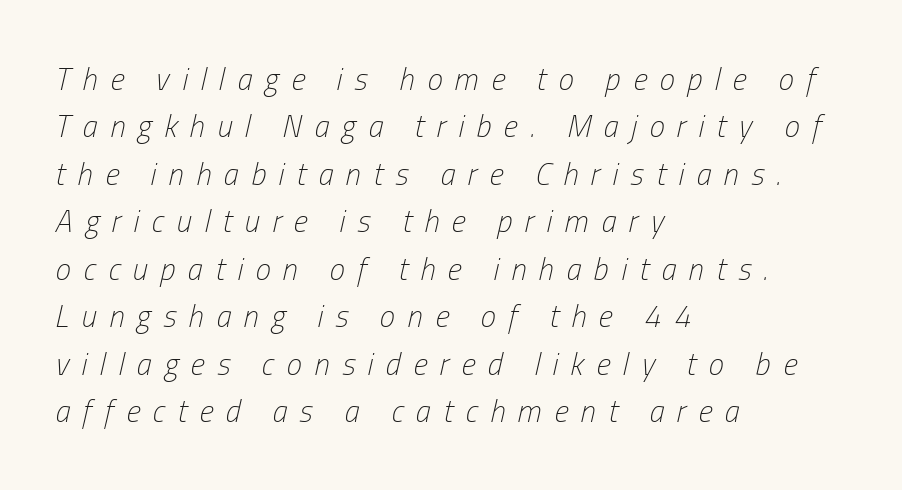
{"italic": "yes", "lean": "right", "slant_degrees": 13, "bold": "no", "weight": "light", "width": "condensed", "stroke_contrast": "low", "x_height": "medium", "monospaced": "no", "underline": "no", "align": "left", "line_spacing": "normal", "line_spacing_ratio": 1.53, "letter_spacing": "wide", "letter_spacing_em": 0.4, "glyph_px": 31}
